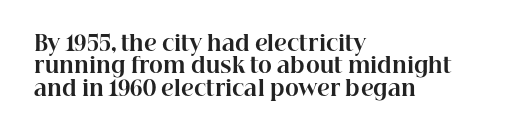
Heavy, bold letterforms. You could barely slide anything between these rows. Short and long lines alike share a common starting point at left. A typesetter would call this zero additional tracking.
